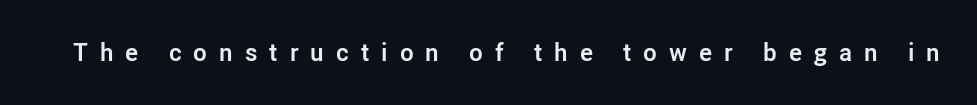
The image shows 25 px bold type, upright; set unusually wide letter spacing (+0.48 em), not underlined.
